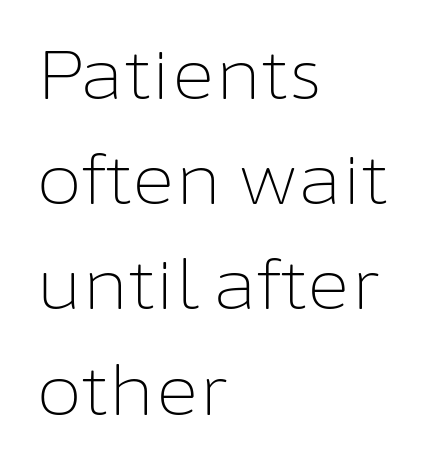
Q: Is the text bold? A: No.
Q: Is the text italic (slanted)? A: No, it is upright.
Q: Is the typeface a serif or a sans-serif typeface? A: Sans-serif.
Q: Is the text underlined? A: No.
Q: How is the paragraph aligned? A: Left-aligned.
Q: Is the spacing between letters normal or unusually wide? A: Normal.
Q: Is the spacing between lines tight, normal or loose? A: Normal.
Q: Width (condensed, normal, or wide)? A: Normal.
Q: Stroke contrast? A: Low.
Q: x-height? A: Medium.
Q: Monospaced? A: No.
